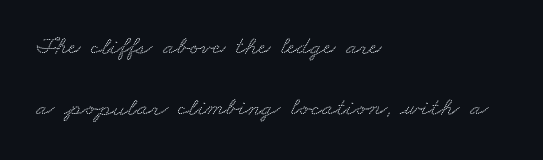
{"underline": "no", "align": "left", "line_spacing": "loose", "line_spacing_ratio": 2.34, "letter_spacing": "normal", "letter_spacing_em": 0.0, "glyph_px": 26}
